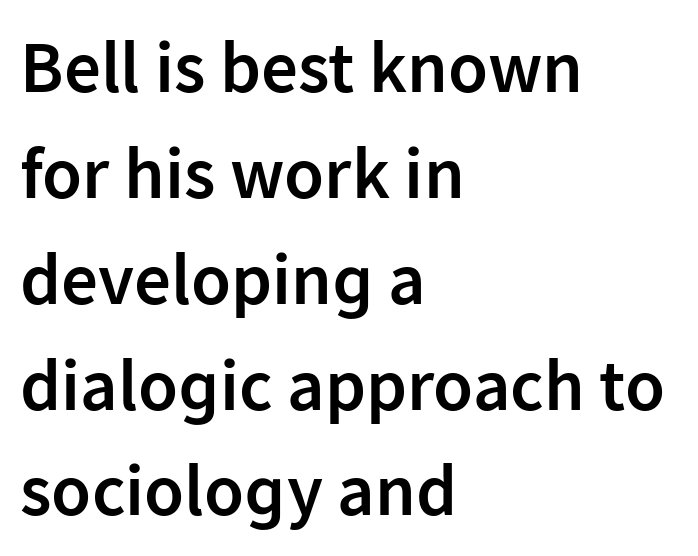
The image shows 73 px semibold sans-serif type, upright; set left-aligned, normal line spacing (1.45x), normal letter spacing, not underlined; low stroke contrast and a medium x-height.
